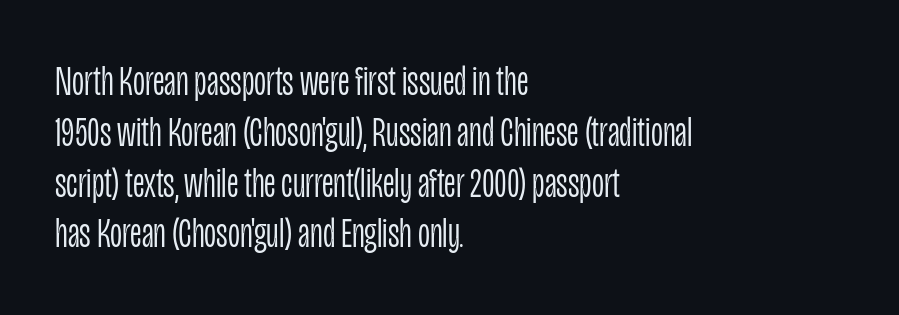
Q: Is the text bold? A: No.
Q: Is the text italic (slanted)? A: No, it is upright.
Q: Is the typeface a serif or a sans-serif typeface? A: Sans-serif.
Q: Is the text underlined? A: No.
Q: How is the paragraph aligned? A: Left-aligned.
Q: Is the spacing between letters normal or unusually wide? A: Normal.
Q: Width (condensed, normal, or wide)? A: Condensed.
Q: Stroke contrast? A: Low.
Q: x-height? A: Large.
Q: Monospaced? A: No.
